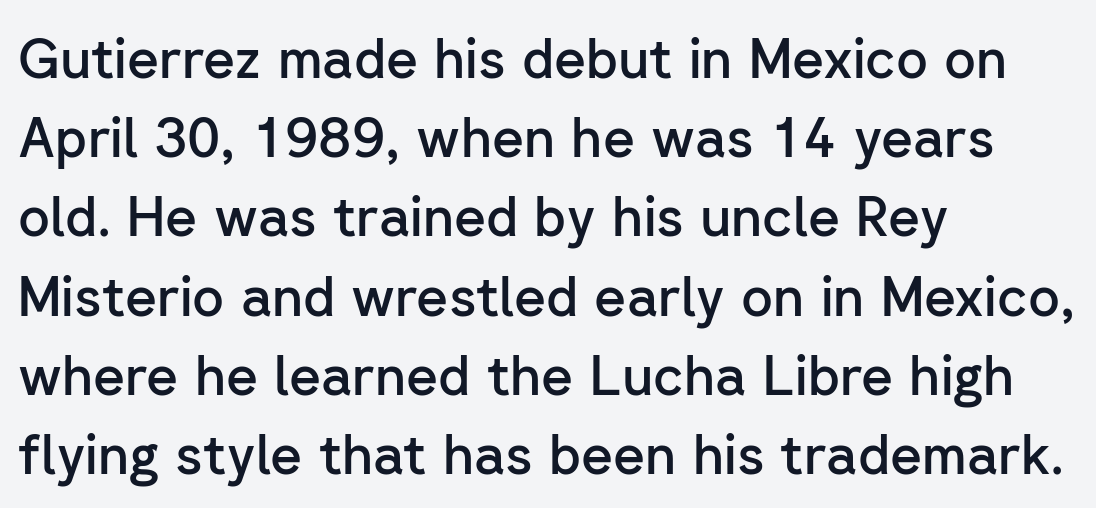
Q: Is the text bold? A: Semi-bold.
Q: Is the text italic (slanted)? A: No, it is upright.
Q: Is the typeface a serif or a sans-serif typeface? A: Sans-serif.
Q: Is the text underlined? A: No.
Q: How is the paragraph aligned? A: Left-aligned.
Q: Is the spacing between letters normal or unusually wide? A: Normal.
Q: Is the spacing between lines tight, normal or loose? A: Normal.
Q: Width (condensed, normal, or wide)? A: Normal.
Q: Stroke contrast? A: Low.
Q: x-height? A: Medium.
Q: Monospaced? A: No.
